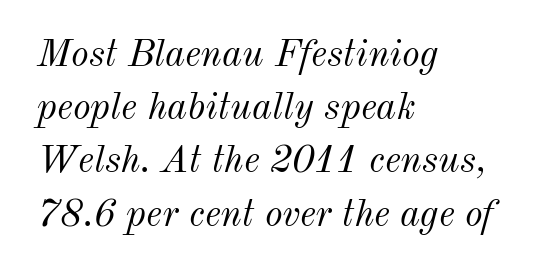
{"italic": "yes", "lean": "right", "slant_degrees": 12, "bold": "no", "weight": "light", "width": "normal", "stroke_contrast": "medium", "x_height": "small", "monospaced": "no", "underline": "no", "align": "left", "line_spacing": "normal", "line_spacing_ratio": 1.4, "letter_spacing": "normal", "letter_spacing_em": 0.0, "glyph_px": 38}
